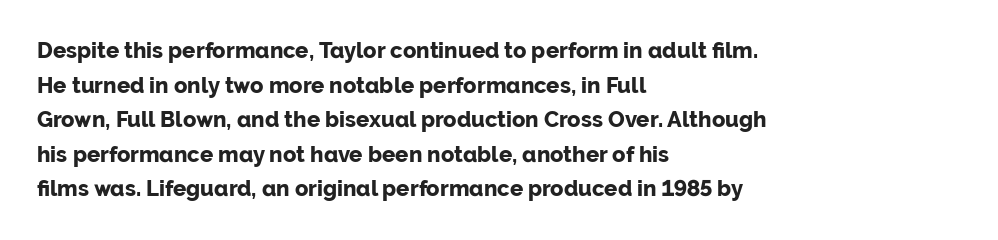
{"italic": "no", "bold": "yes", "underline": "no", "align": "left", "line_spacing": "normal", "line_spacing_ratio": 1.57, "letter_spacing": "normal", "letter_spacing_em": 0.0, "glyph_px": 22}
